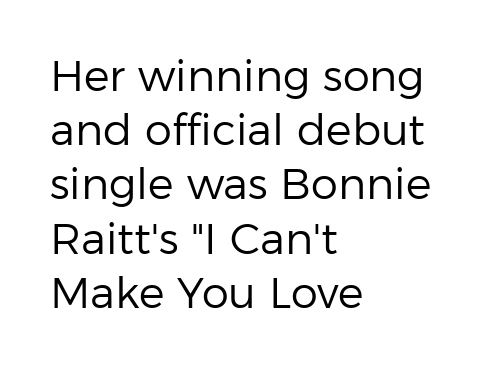
Q: Is the text bold? A: No.
Q: Is the text italic (slanted)? A: No, it is upright.
Q: Is the typeface a serif or a sans-serif typeface? A: Sans-serif.
Q: Is the text underlined? A: No.
Q: How is the paragraph aligned? A: Left-aligned.
Q: Is the spacing between letters normal or unusually wide? A: Normal.
Q: Is the spacing between lines tight, normal or loose? A: Normal.
Q: Width (condensed, normal, or wide)? A: Normal.
Q: Stroke contrast? A: Low.
Q: x-height? A: Medium.
Q: Monospaced? A: No.
